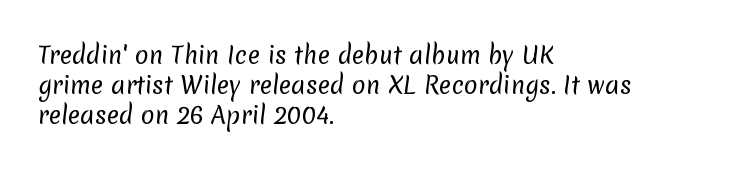
Q: Is the text bold? A: No.
Q: Is the text underlined? A: No.
Q: How is the paragraph aligned? A: Left-aligned.
Q: Is the spacing between letters normal or unusually wide? A: Normal.
Q: Is the spacing between lines tight, normal or loose? A: Normal.
